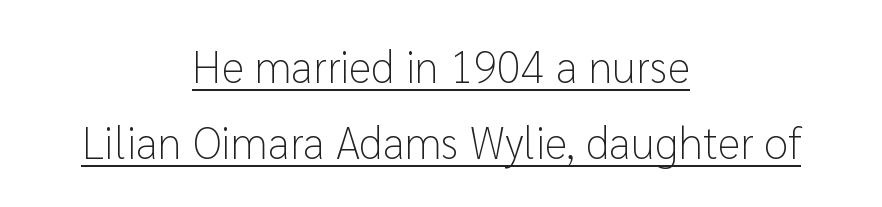
{"serif": "no", "italic": "no", "bold": "no", "weight": "light", "width": "normal", "stroke_contrast": "low", "x_height": "medium", "monospaced": "no", "underline": "yes", "align": "center", "line_spacing_ratio": 1.73, "letter_spacing": "normal", "letter_spacing_em": 0.0, "glyph_px": 44}
